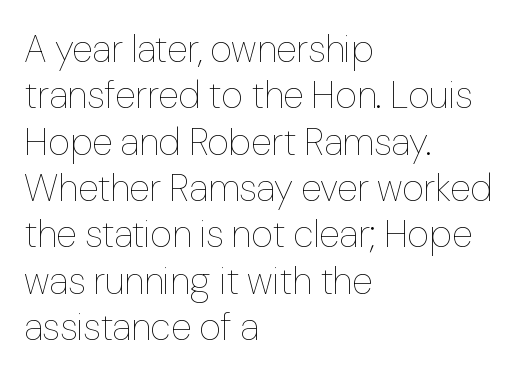
Q: Is the text bold? A: No.
Q: Is the text italic (slanted)? A: No, it is upright.
Q: Is the text underlined? A: No.
Q: How is the paragraph aligned? A: Left-aligned.
Q: Is the spacing between letters normal or unusually wide? A: Normal.
Q: Width (condensed, normal, or wide)? A: Normal.
Q: Stroke contrast? A: Low.
Q: x-height? A: Medium.
Q: Monospaced? A: No.
